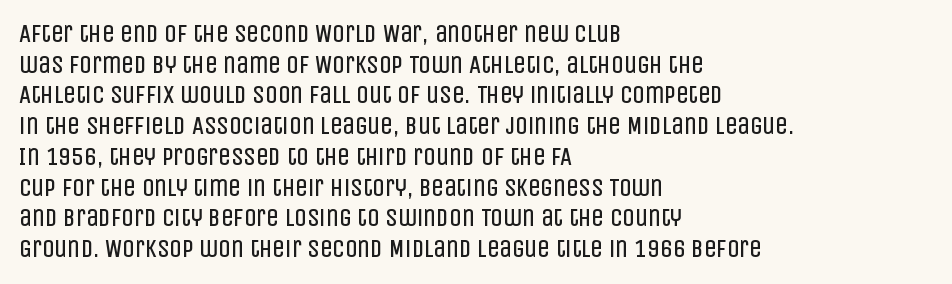
Q: Is the text bold? A: No.
Q: Is the text italic (slanted)? A: No, it is upright.
Q: Is the text underlined? A: No.
Q: How is the paragraph aligned? A: Left-aligned.
Q: Is the spacing between letters normal or unusually wide? A: Normal.
